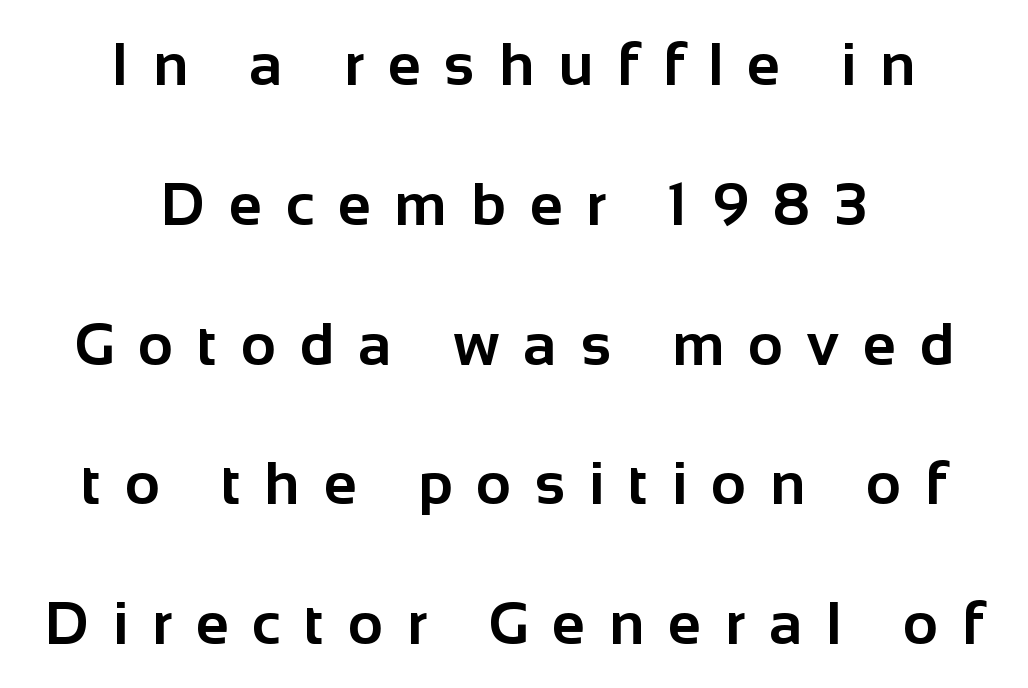
This sample uses expanded letter spacing, leaving extra air between glyphs. Thick stems and heavy bowls — unmistakably bold. Descenders are the only things crossing below the line. These lines stack symmetrically, like a column narrowing and widening about its center. Compared with typical paragraphs, the rows here are farther apart. A roman cut, with each character standing at attention.
